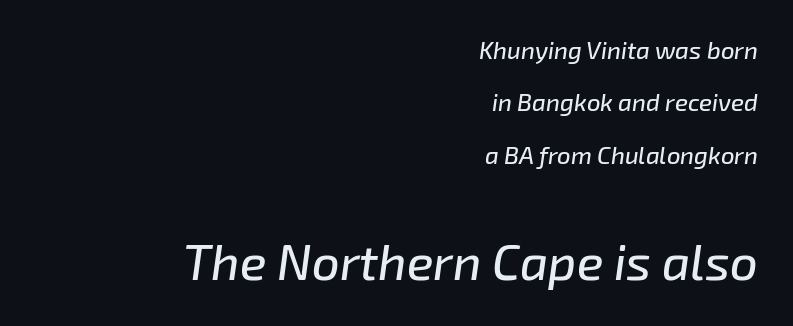
The image shows 49 px text type, italic (leaning right); set right-aligned, loose line spacing (2.18x), normal letter spacing, not underlined; the second (bottom) block is 2.04x larger; low stroke contrast and a medium x-height.
